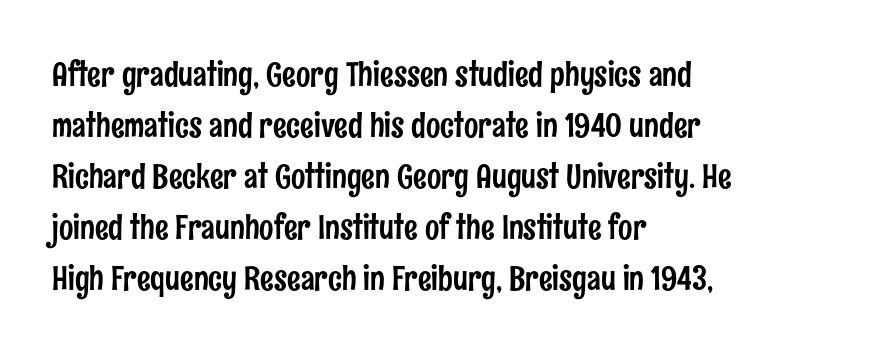
There is no visible air inserted between adjacent glyphs. Looks like regular typesetting: each glyph gets only the width it needs. Reading down the column, the eye jumps a familiar distance to each next line. The text block is weighted toward the left margin, trailing off unevenly rightward. The specimen omits any rule beneath the text block's lines. This is sans-serif lettering, the kind often seen on screens and signage.
